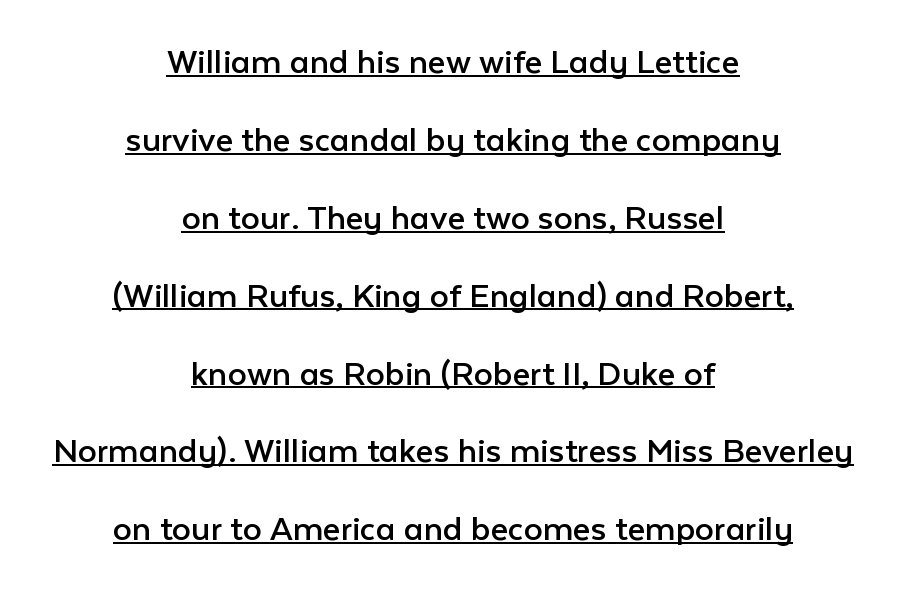
The image shows 38 px regular-weight sans-serif type, upright; set centered, loose line spacing (2.05x), normal letter spacing, underlined; low stroke contrast and a medium x-height.
